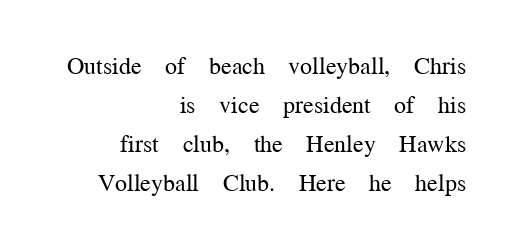
{"italic": "no", "bold": "no", "underline": "no", "align": "right", "line_spacing": "normal", "line_spacing_ratio": 1.63, "letter_spacing": "normal", "letter_spacing_em": 0.0, "glyph_px": 24}
